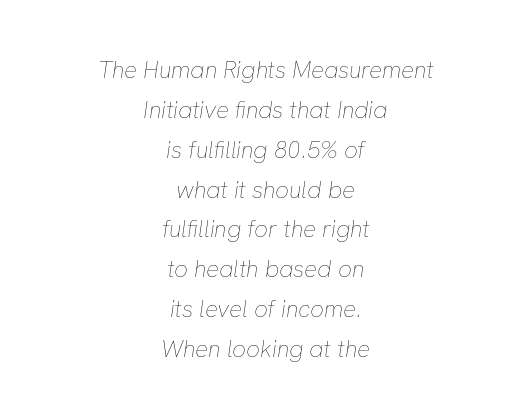
Q: Is the text bold? A: No.
Q: Is the text italic (slanted)? A: Yes, it leans right by about 8 degrees.
Q: Is the text underlined? A: No.
Q: How is the paragraph aligned? A: Centered.
Q: Is the spacing between letters normal or unusually wide? A: Normal.
Q: Is the spacing between lines tight, normal or loose? A: Normal.
